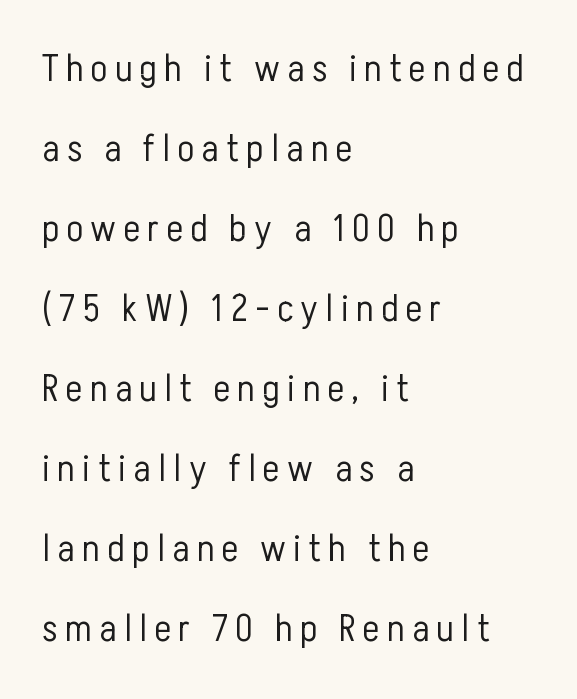
The image shows 39 px light, condensed sans-serif type, upright; set left-aligned, loose line spacing (2.05x), not underlined; low stroke contrast and a medium x-height.
